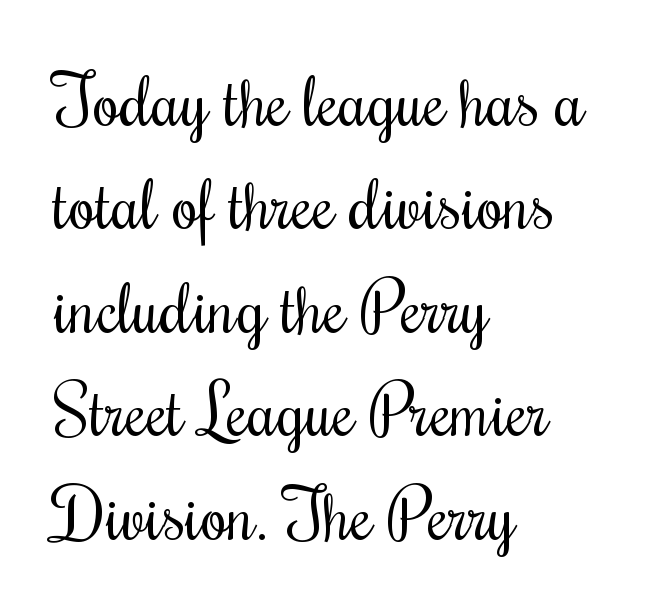
The image shows 69 px regular-weight, condensed serif type; set left-aligned, normal line spacing (1.5x), normal letter spacing, not underlined; medium stroke contrast and a small x-height.
